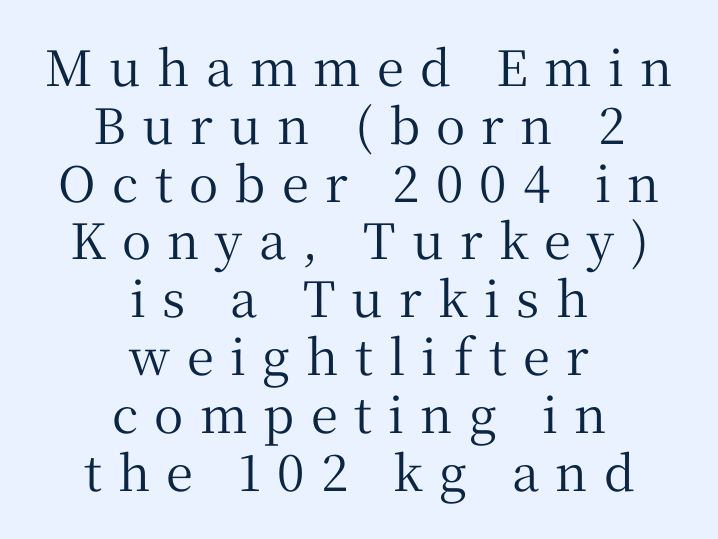
{"serif": "yes", "italic": "no", "width": "normal", "stroke_contrast": "medium", "x_height": "medium", "monospaced": "no", "underline": "no", "align": "center", "line_spacing_ratio": 1.18, "letter_spacing": "wide", "letter_spacing_em": 0.33, "glyph_px": 49}
